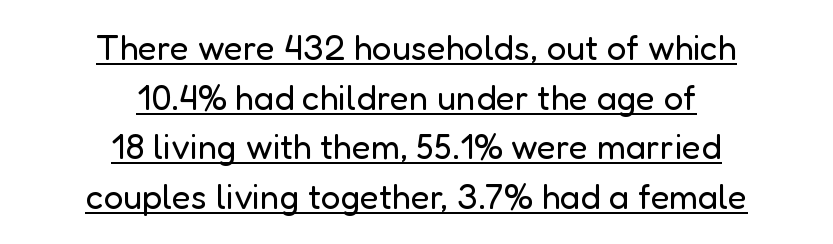
{"serif": "no", "italic": "no", "bold": "no", "weight": "regular", "width": "normal", "stroke_contrast": "low", "x_height": "medium", "monospaced": "no", "underline": "yes", "align": "center", "line_spacing": "normal", "line_spacing_ratio": 1.42, "letter_spacing": "normal", "letter_spacing_em": 0.0, "glyph_px": 35}
